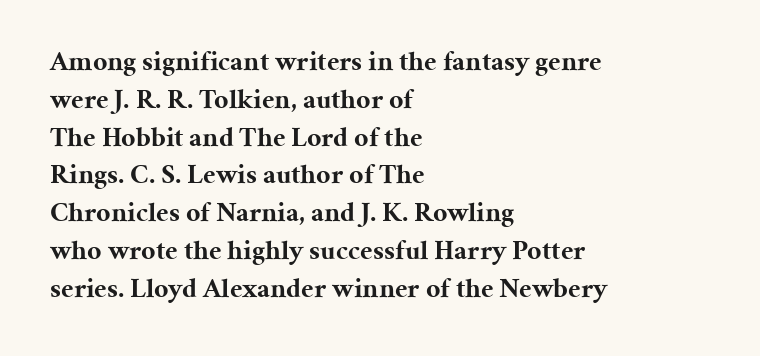
The image shows 28 px bold serif type, upright; set left-aligned, normal line spacing (1.35x), normal letter spacing, not underlined; medium stroke contrast and a medium x-height.
